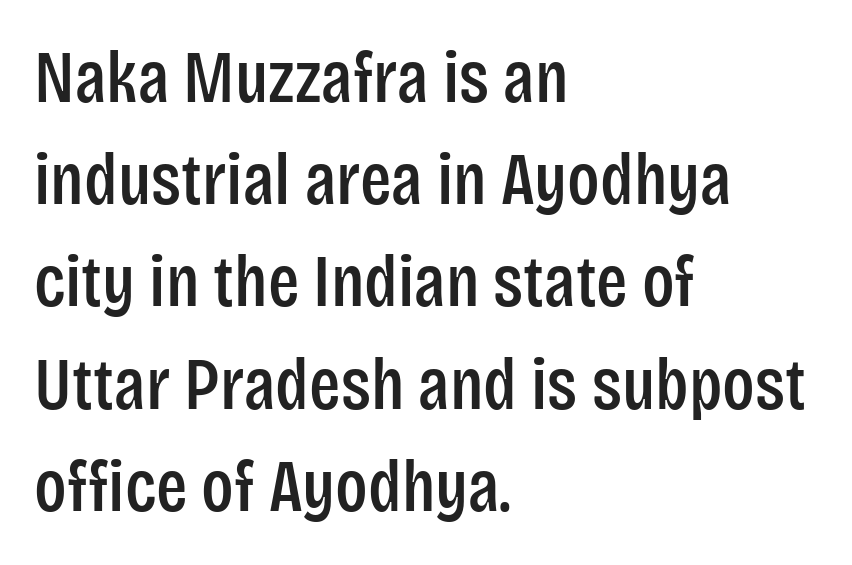
Q: Is the text italic (slanted)? A: No, it is upright.
Q: Is the typeface a serif or a sans-serif typeface? A: Sans-serif.
Q: Is the text underlined? A: No.
Q: How is the paragraph aligned? A: Left-aligned.
Q: Is the spacing between letters normal or unusually wide? A: Normal.
Q: Is the spacing between lines tight, normal or loose? A: Normal.
Q: Width (condensed, normal, or wide)? A: Condensed.
Q: Stroke contrast? A: Low.
Q: x-height? A: Large.
Q: Monospaced? A: No.
